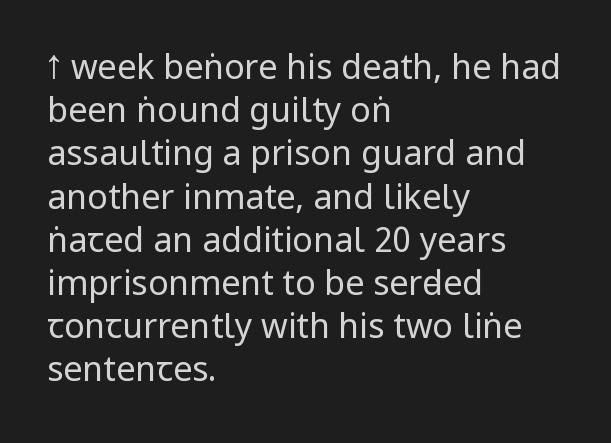
Q: Is the text bold? A: No.
Q: Is the text italic (slanted)? A: No, it is upright.
Q: Is the typeface a serif or a sans-serif typeface? A: Sans-serif.
Q: Is the text underlined? A: No.
Q: How is the paragraph aligned? A: Left-aligned.
Q: Is the spacing between letters normal or unusually wide? A: Normal.
Q: Is the spacing between lines tight, normal or loose? A: Normal.
Q: Width (condensed, normal, or wide)? A: Condensed.
Q: Stroke contrast? A: Low.
